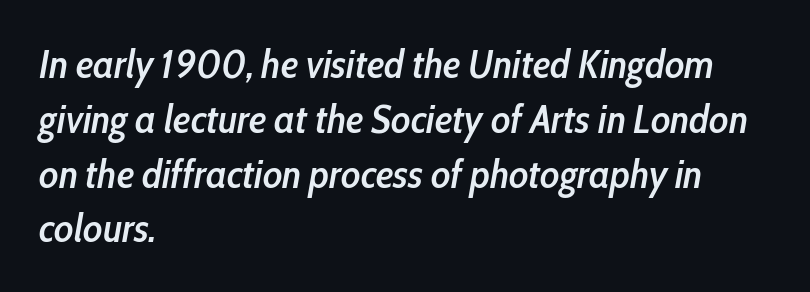
{"italic": "yes", "lean": "right", "slant_degrees": 10, "bold": "semi", "weight": "semibold", "width": "condensed", "stroke_contrast": "low", "x_height": "medium", "monospaced": "no", "underline": "no", "align": "left", "line_spacing": "normal", "line_spacing_ratio": 1.37, "letter_spacing": "normal", "letter_spacing_em": 0.0, "glyph_px": 40}
